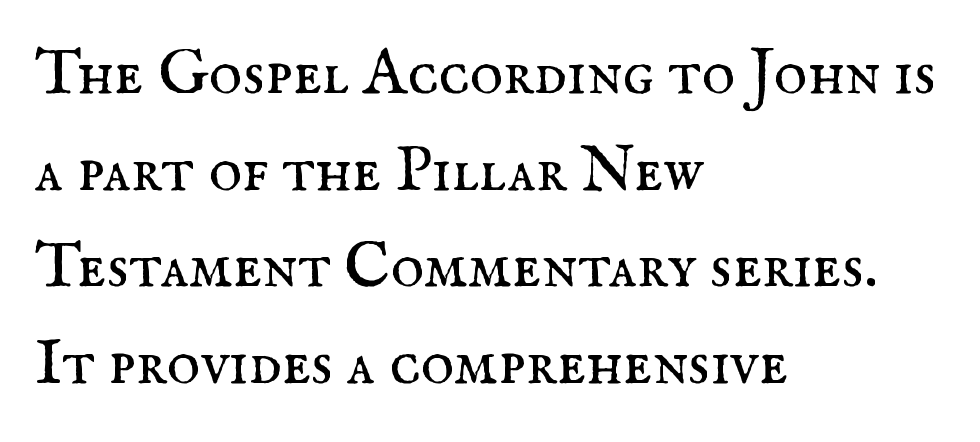
{"serif": "yes", "italic": "no", "bold": "no", "weight": "regular", "width": "normal", "stroke_contrast": "medium", "x_height": "small", "monospaced": "no", "underline": "no", "align": "left", "line_spacing": "normal", "line_spacing_ratio": 1.51, "letter_spacing": "normal", "letter_spacing_em": 0.0, "glyph_px": 64}
